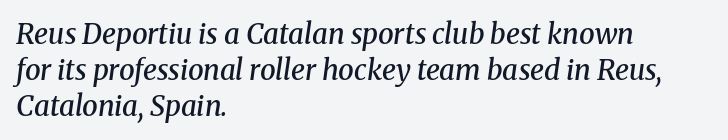
Its strokes are somewhat broadened, the hallmark of semibold type. There's an unmistakable incline to the writing here. The gap between lines stays unmarked. These lines are rendered in a variable-pitch font. Summary of vertical rhythm: regular, with standard interline spacing. Letterform terminals end in serifs throughout the passage.
